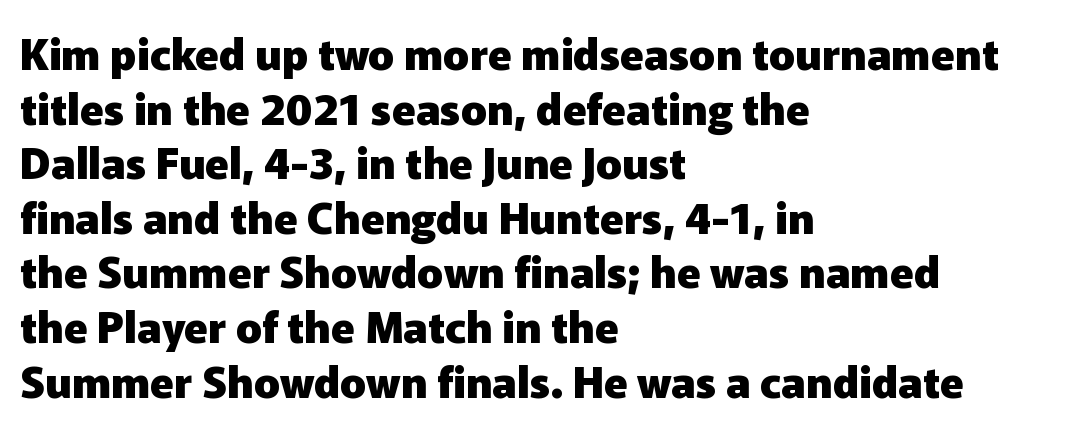
{"serif": "no", "italic": "no", "bold": "yes", "weight": "heavy", "width": "normal", "stroke_contrast": "low", "x_height": "medium", "monospaced": "no", "underline": "no", "align": "left", "line_spacing": "normal", "line_spacing_ratio": 1.27, "letter_spacing": "normal", "letter_spacing_em": 0.0, "glyph_px": 43}
